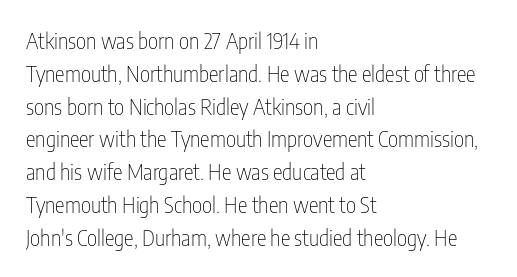
{"italic": "no", "bold": "no", "underline": "no", "align": "left", "line_spacing": "normal", "line_spacing_ratio": 1.49, "letter_spacing": "normal", "letter_spacing_em": 0.0, "glyph_px": 22}
